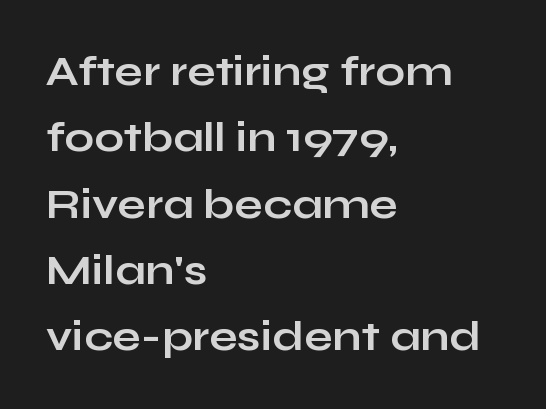
{"serif": "no", "italic": "no", "bold": "yes", "weight": "bold", "width": "wide", "stroke_contrast": "low", "x_height": "medium", "monospaced": "no", "underline": "no", "align": "left", "line_spacing": "normal", "line_spacing_ratio": 1.58, "letter_spacing": "normal", "letter_spacing_em": 0.0, "glyph_px": 42}
